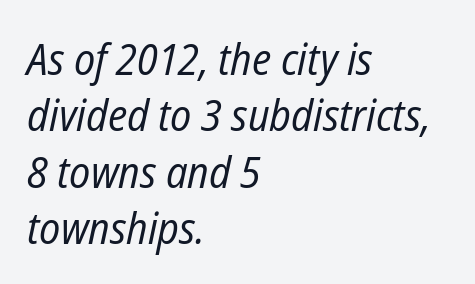
Q: Is the text bold? A: No.
Q: Is the text italic (slanted)? A: Yes, it leans right by about 12 degrees.
Q: Is the text underlined? A: No.
Q: How is the paragraph aligned? A: Left-aligned.
Q: Is the spacing between letters normal or unusually wide? A: Normal.
Q: Is the spacing between lines tight, normal or loose? A: Normal.
Q: Width (condensed, normal, or wide)? A: Condensed.
Q: Stroke contrast? A: Low.
Q: x-height? A: Medium.
Q: Monospaced? A: No.
